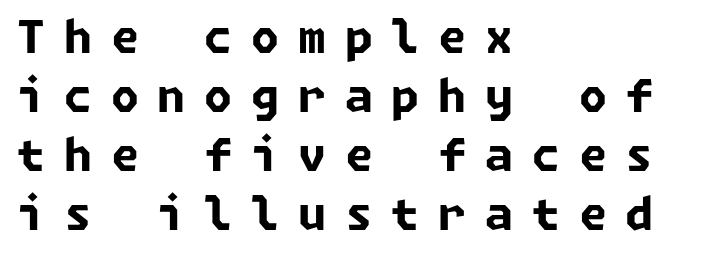
In CSS terms this would be text-align: left. Someone cranked the tracking dial way up on this one. The face used here is a sans, in the tradition of grotesques and geometrics. A typesetter would call this leading conventional body-copy spacing. The zone under the glyphs is completely vacant.
